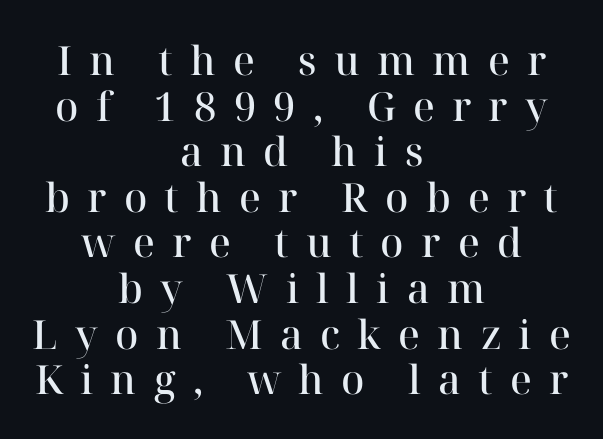
Q: Is the text bold? A: Semi-bold.
Q: Is the text italic (slanted)? A: No, it is upright.
Q: Is the typeface a serif or a sans-serif typeface? A: Serif.
Q: Is the text underlined? A: No.
Q: How is the paragraph aligned? A: Centered.
Q: Is the spacing between letters normal or unusually wide? A: Unusually wide.
Q: Is the spacing between lines tight, normal or loose? A: Tight.
Q: Width (condensed, normal, or wide)? A: Normal.
Q: Stroke contrast? A: High.
Q: x-height? A: Medium.
Q: Monospaced? A: No.
